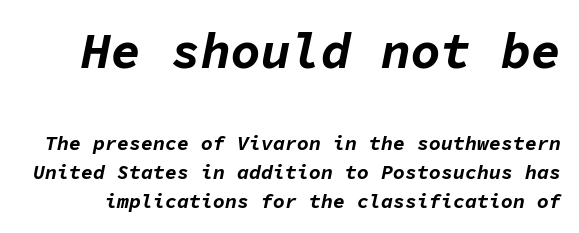
Q: Is the text bold? A: Yes.
Q: Is the text italic (slanted)? A: Yes, it leans right by about 11 degrees.
Q: Is the text underlined? A: No.
Q: Is the spacing between letters normal or unusually wide? A: Normal.
Q: Is the spacing between lines tight, normal or loose? A: Normal.
Q: Which block of text is set in a larger size, the first (top) or the second (bottom)? A: The first (top) one.
Q: Width (condensed, normal, or wide)? A: Normal.
Q: Stroke contrast? A: Low.
Q: x-height? A: Medium.
Q: Monospaced? A: Yes.
